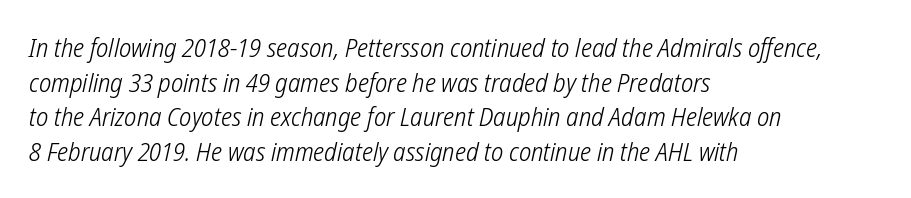
Q: Is the text bold? A: No.
Q: Is the text underlined? A: No.
Q: How is the paragraph aligned? A: Left-aligned.
Q: Is the spacing between letters normal or unusually wide? A: Normal.
Q: Is the spacing between lines tight, normal or loose? A: Normal.
